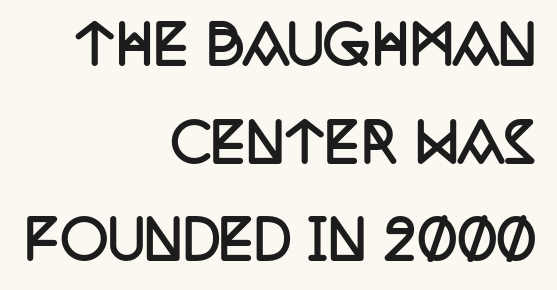
Typesetter's note: full bold, strokes at maximum text heaviness. All the whitespace from short lines collects on the left. The horizontal fit of the characters is conventional and even. Clear beneath every line of the passage. Spacing verdict: proportional, widths tailored to each character.
